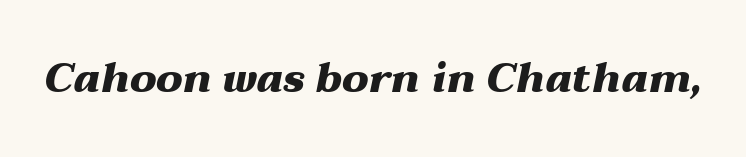
The image shows 41 px heavy, wide type, italic (leaning right); set normal letter spacing, not underlined; medium stroke contrast and a medium x-height.
